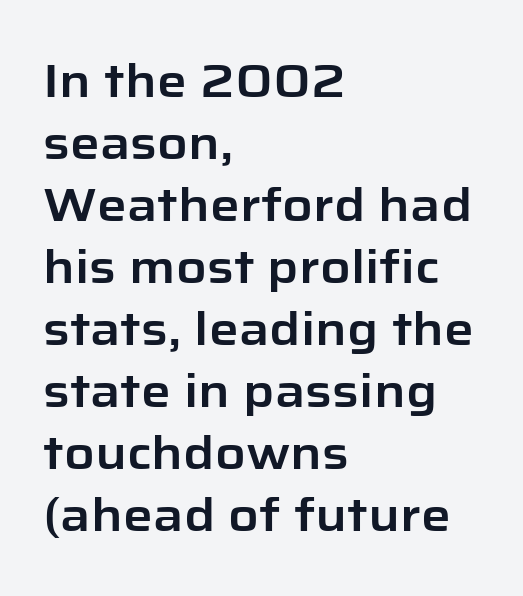
{"serif": "no", "italic": "no", "width": "normal", "stroke_contrast": "low", "x_height": "medium", "monospaced": "no", "underline": "no", "align": "left", "line_spacing": "normal", "line_spacing_ratio": 1.32, "letter_spacing": "normal", "letter_spacing_em": 0.0, "glyph_px": 47}
